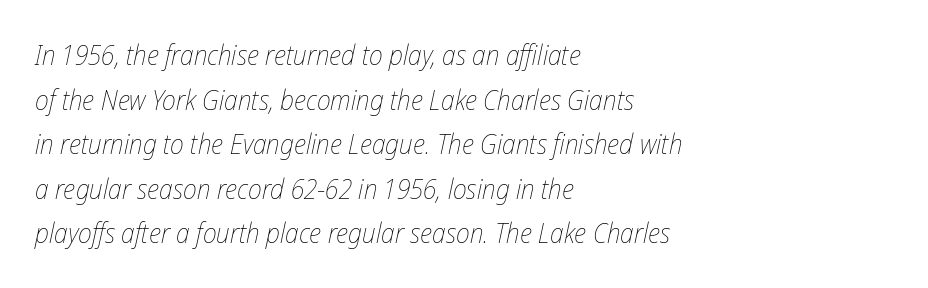
Q: Is the text bold? A: No.
Q: Is the text italic (slanted)? A: Yes, it leans right by about 12 degrees.
Q: Is the text underlined? A: No.
Q: How is the paragraph aligned? A: Left-aligned.
Q: Is the spacing between letters normal or unusually wide? A: Normal.
Q: Is the spacing between lines tight, normal or loose? A: Normal.
Q: Width (condensed, normal, or wide)? A: Condensed.
Q: Stroke contrast? A: Low.
Q: x-height? A: Medium.
Q: Monospaced? A: No.
